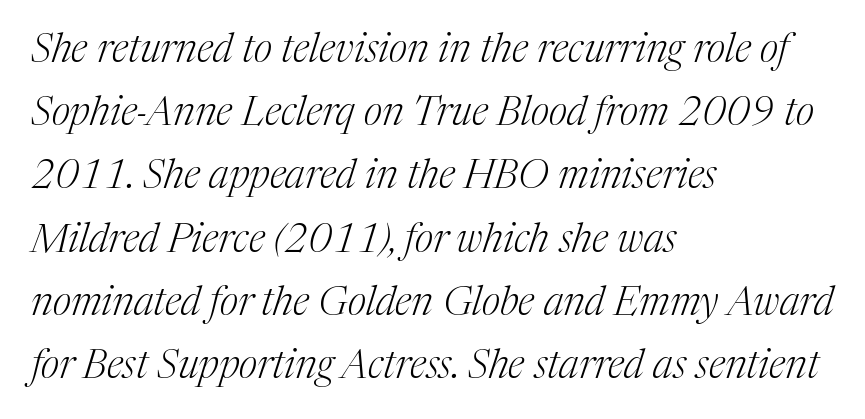
The image shows 40 px light serif type, italic (leaning right); set left-aligned, normal line spacing (1.58x), normal letter spacing, not underlined; medium stroke contrast and a medium x-height.
